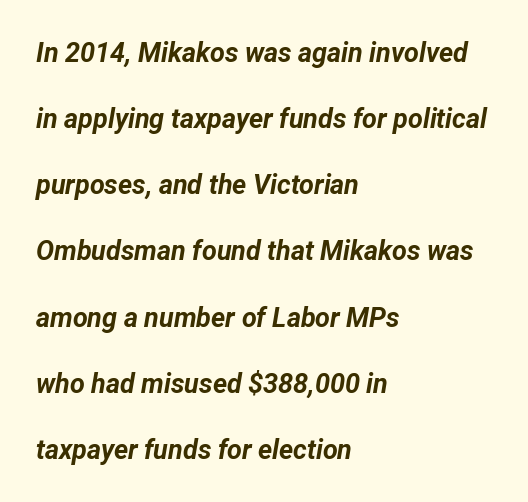
Q: Is the text bold? A: Yes.
Q: Is the text italic (slanted)? A: Yes, it leans right by about 12 degrees.
Q: Is the text underlined? A: No.
Q: How is the paragraph aligned? A: Left-aligned.
Q: Is the spacing between letters normal or unusually wide? A: Normal.
Q: Is the spacing between lines tight, normal or loose? A: Loose.
